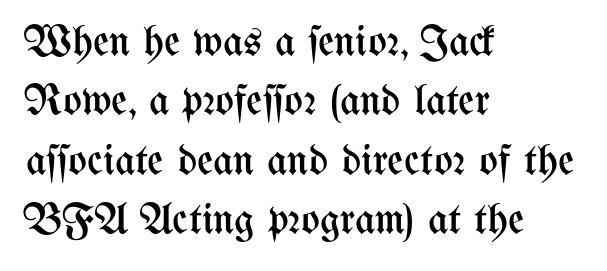
The image shows 44 px regular-weight, condensed type, upright; set left-aligned, normal line spacing (1.35x), normal letter spacing, not underlined; medium stroke contrast and a medium x-height.
